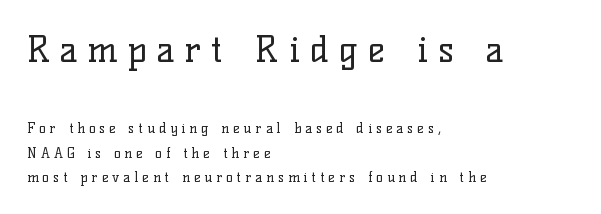
Q: Is the text bold? A: No.
Q: Is the text italic (slanted)? A: No, it is upright.
Q: Is the typeface a serif or a sans-serif typeface? A: Serif.
Q: Is the text underlined? A: No.
Q: How is the paragraph aligned? A: Left-aligned.
Q: Is the spacing between letters normal or unusually wide? A: Unusually wide.
Q: Which block of text is set in a larger size, the first (top) or the second (bottom)? A: The first (top) one.
Q: Width (condensed, normal, or wide)? A: Normal.
Q: Stroke contrast? A: Low.
Q: x-height? A: Medium.
Q: Monospaced? A: No.
